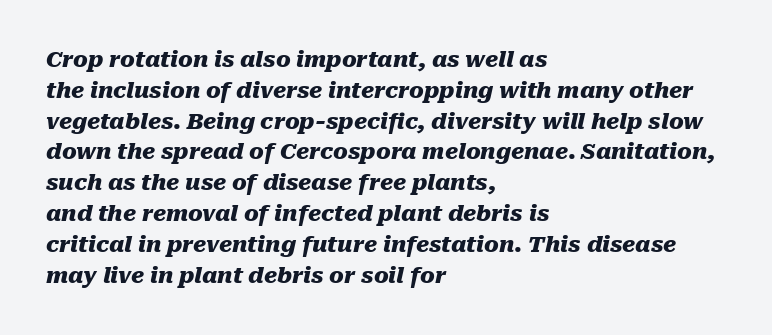
{"italic": "yes", "lean": "right", "slant_degrees": 10, "bold": "yes", "underline": "no", "align": "left", "line_spacing": "normal", "line_spacing_ratio": 1.4, "letter_spacing": "normal", "letter_spacing_em": 0.0, "glyph_px": 22}
